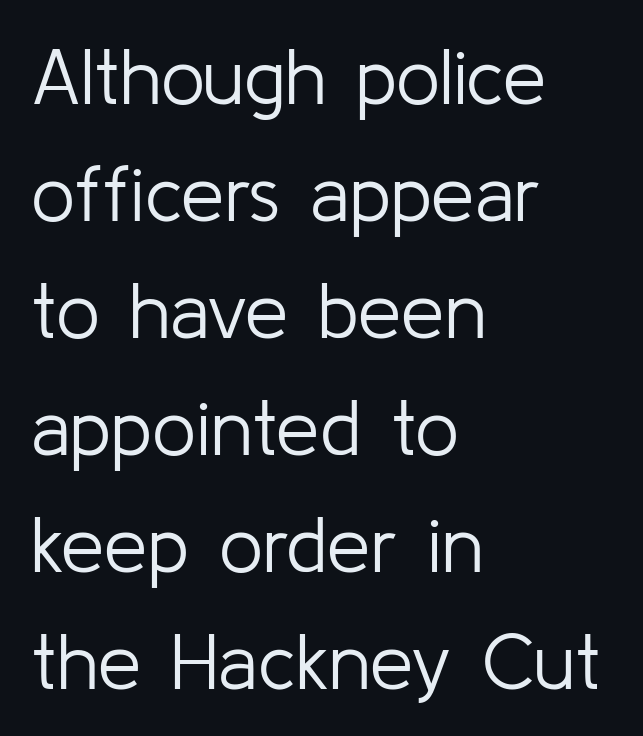
Rows of type keep a routine distance in the vertical direction. Is this a sans? Yes — the strokes have no serifs. Spacing between characters is what you'd get straight out of the box. Each line starts at the same left margin while the right side varies.
